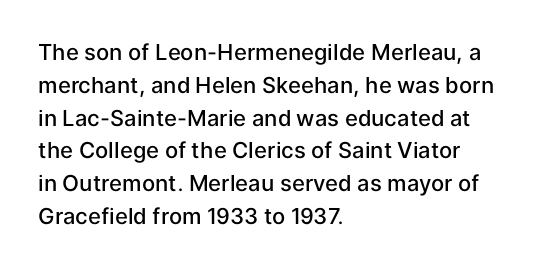
Q: Is the text bold? A: Semi-bold.
Q: Is the text italic (slanted)? A: No, it is upright.
Q: Is the text underlined? A: No.
Q: How is the paragraph aligned? A: Left-aligned.
Q: Is the spacing between letters normal or unusually wide? A: Normal.
Q: Is the spacing between lines tight, normal or loose? A: Normal.
